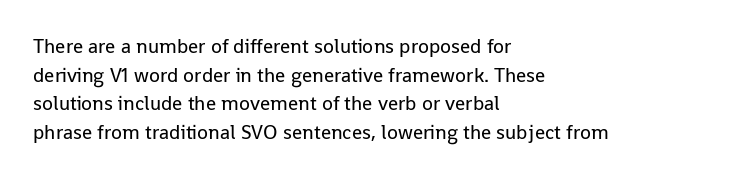
Q: Is the text bold? A: No.
Q: Is the text italic (slanted)? A: No, it is upright.
Q: Is the text underlined? A: No.
Q: How is the paragraph aligned? A: Left-aligned.
Q: Is the spacing between letters normal or unusually wide? A: Normal.
Q: Is the spacing between lines tight, normal or loose? A: Normal.
